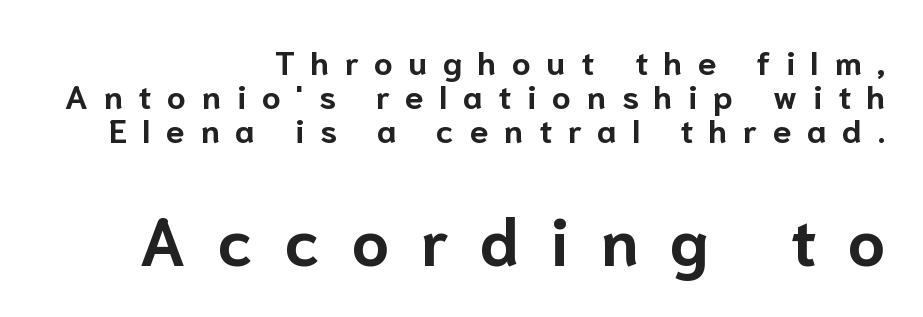
The image shows 66 px bold sans-serif type, upright; set right-aligned, tight line spacing (1.03x), unusually wide letter spacing (+0.48 em), not underlined; the second (bottom) block is 2.0x larger; low stroke contrast and a medium x-height.
